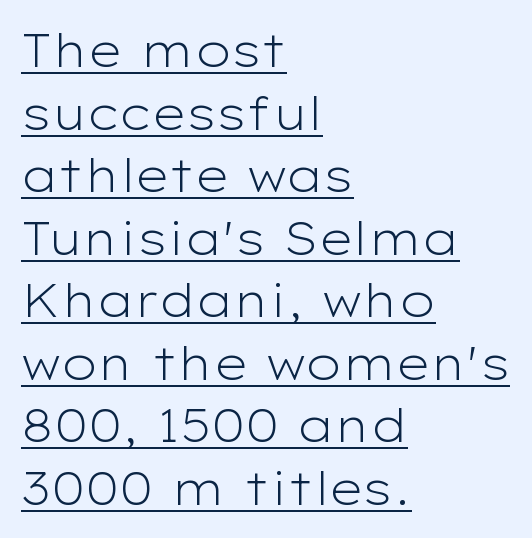
{"serif": "no", "italic": "no", "bold": "no", "weight": "light", "width": "wide", "stroke_contrast": "low", "x_height": "medium", "monospaced": "no", "underline": "yes", "align": "left", "line_spacing": "normal", "line_spacing_ratio": 1.36, "letter_spacing": "normal", "letter_spacing_em": 0.0, "glyph_px": 46}
